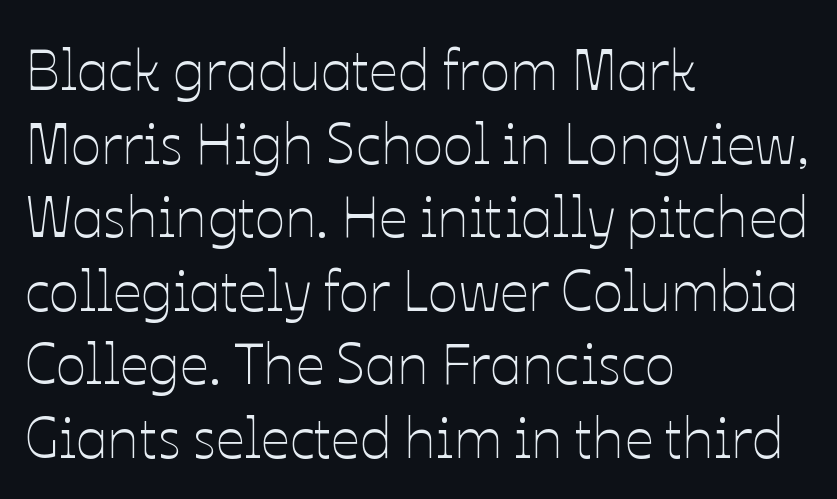
Ordinary non-slanted type is in use. Each row of text sits above clean, open space. A typesetter would call this proportional, since set widths differ per character. Default kerning and tracking; the words read as compact shapes. Line beginnings align vertically; line endings do not.
